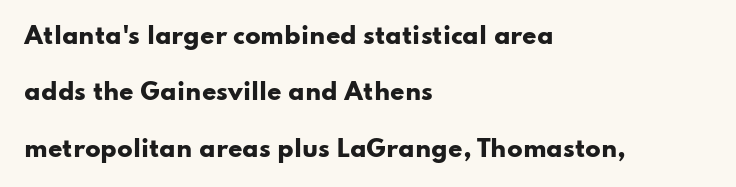
The image shows 23 px bold type, upright; set left-aligned, loose line spacing (2.45x), normal letter spacing, not underlined.
